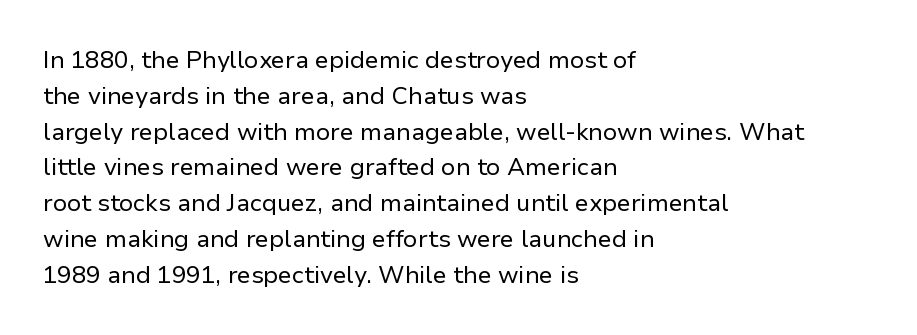
The setting favours the left margin, as ordinary paragraphs usually do. Upright lettering throughout. Letter spacing: default. No chunkiness to these letters — they're not bold.
